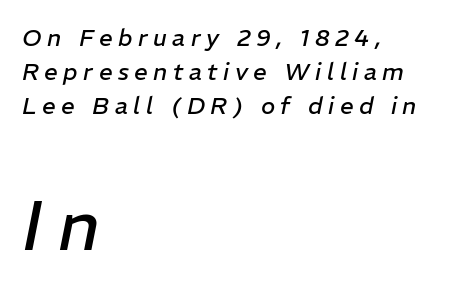
The image shows 71 px regular-weight type, italic (leaning right); set left-aligned, normal line spacing (1.41x), unusually wide letter spacing (+0.23 em), not underlined; the second (bottom) block is 2.96x larger; low stroke contrast and a medium x-height.
